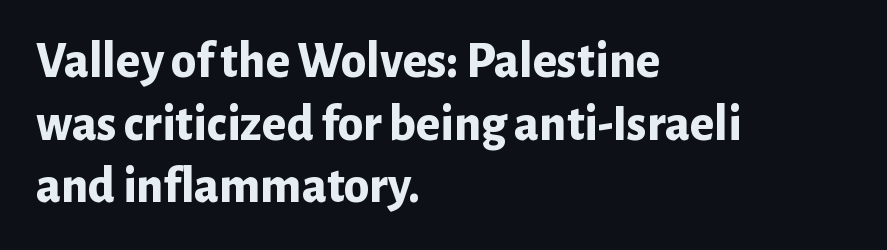
Summary of weight: heavy, a full bold. Check where the strokes stop: nothing finishes them off — pure sans. Letter spacing: default. Each line starts at the same left margin while the right side varies. Nope, not italic — everything's standing straight. These lines are rendered in a variable-pitch font.
